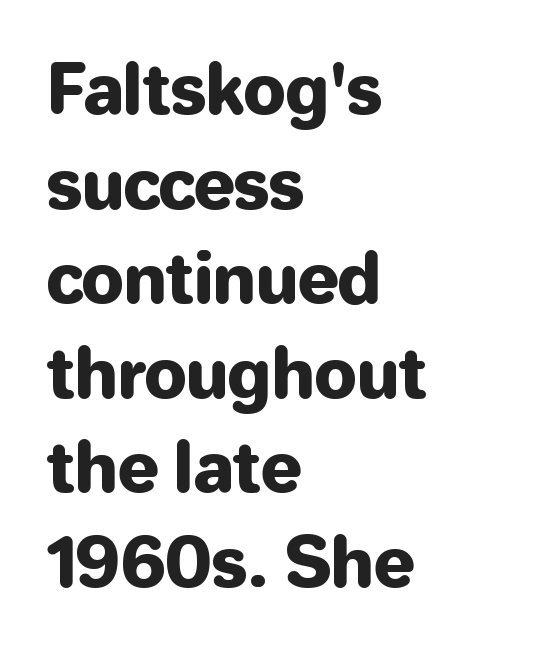
{"serif": "no", "italic": "no", "width": "normal", "stroke_contrast": "low", "x_height": "medium", "monospaced": "no", "underline": "no", "align": "left", "line_spacing": "normal", "line_spacing_ratio": 1.39, "letter_spacing": "normal", "letter_spacing_em": 0.0, "glyph_px": 68}
